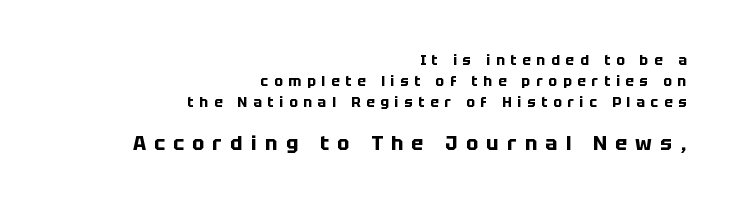
The image shows 20 px bold type, upright; set right-aligned, normal line spacing (1.49x), unusually wide letter spacing (+0.42 em), not underlined; the second (bottom) block is 1.43x larger.
